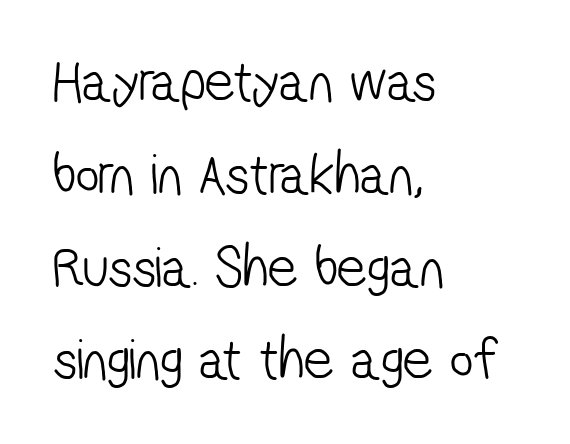
The image shows 58 px light, condensed sans-serif type; set left-aligned, normal line spacing (1.6x), normal letter spacing, not underlined; low stroke contrast and a medium x-height.
